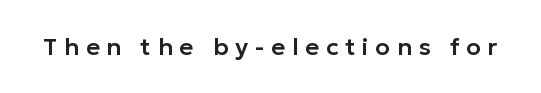
Rendered with straight, roman letterforms. Only glyphs here, with clear space below each row. Between one letter and the next there's a generous, obvious gap.
